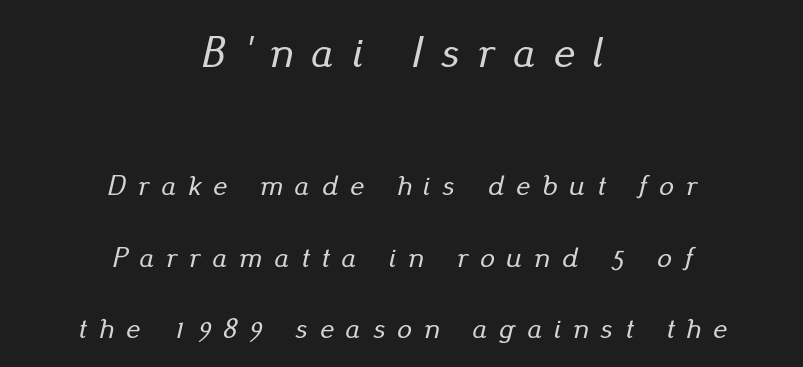
The passage shown stacks its lines with a broad gap. Someone cranked the tracking dial way up on this one. This sample has the flowing, uneven cadence of proportional lettering. The initial chunk of copy outweighs the following chunk in type size. A student would call this center alignment; a typographer would say set centered.
